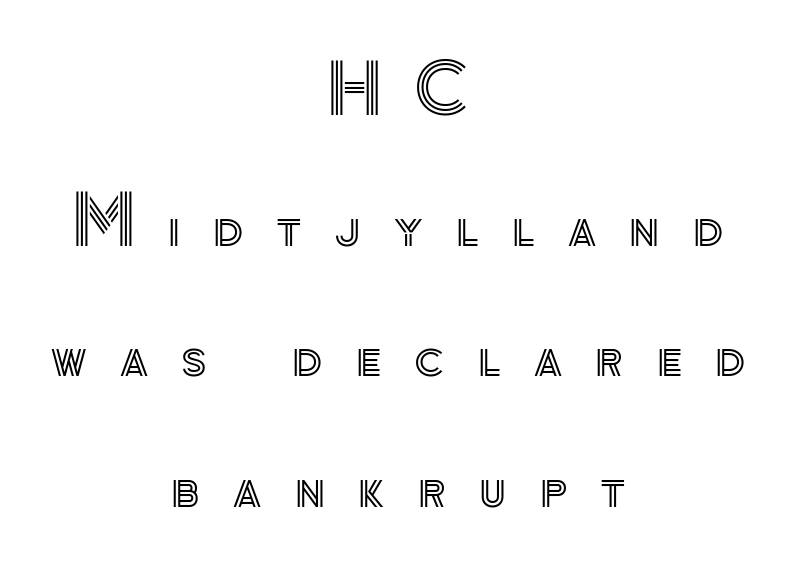
Do the letters lean? They stand straight. The horizontal fit of the characters is loose and conspicuously gappy. The face used here is proportionally spaced, like ordinary book or web type. A great deal of white space separates one row of letters from the next.
